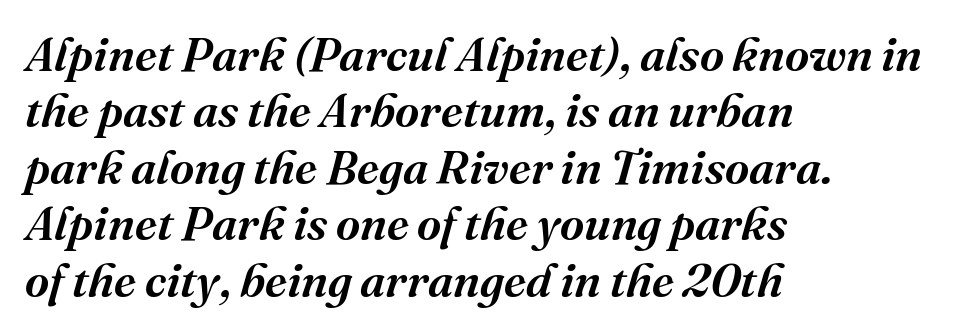
Q: Is the text bold? A: Semi-bold.
Q: Is the text italic (slanted)? A: Yes, it leans right by about 16 degrees.
Q: Is the typeface a serif or a sans-serif typeface? A: Serif.
Q: Is the text underlined? A: No.
Q: How is the paragraph aligned? A: Left-aligned.
Q: Is the spacing between letters normal or unusually wide? A: Normal.
Q: Width (condensed, normal, or wide)? A: Normal.
Q: Stroke contrast? A: Medium.
Q: x-height? A: Medium.
Q: Monospaced? A: No.
